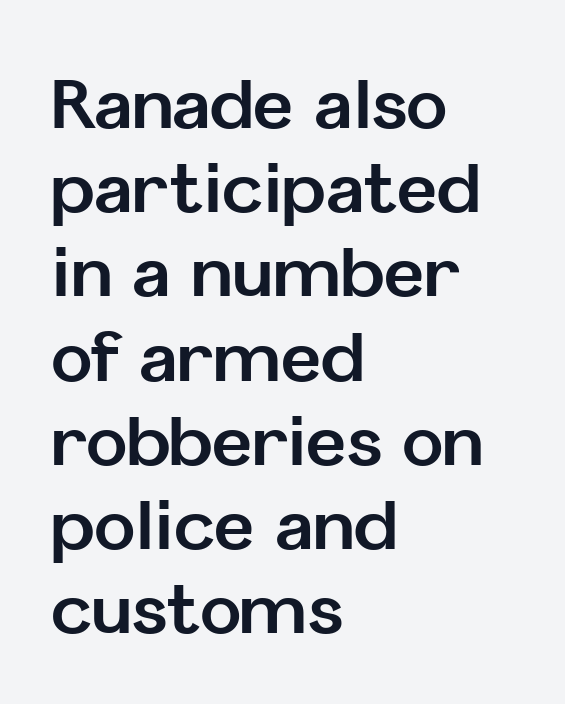
Q: Is the text bold? A: Yes.
Q: Is the text italic (slanted)? A: No, it is upright.
Q: Is the typeface a serif or a sans-serif typeface? A: Sans-serif.
Q: Is the text underlined? A: No.
Q: How is the paragraph aligned? A: Left-aligned.
Q: Is the spacing between letters normal or unusually wide? A: Normal.
Q: Width (condensed, normal, or wide)? A: Normal.
Q: Stroke contrast? A: Low.
Q: x-height? A: Medium.
Q: Monospaced? A: No.
